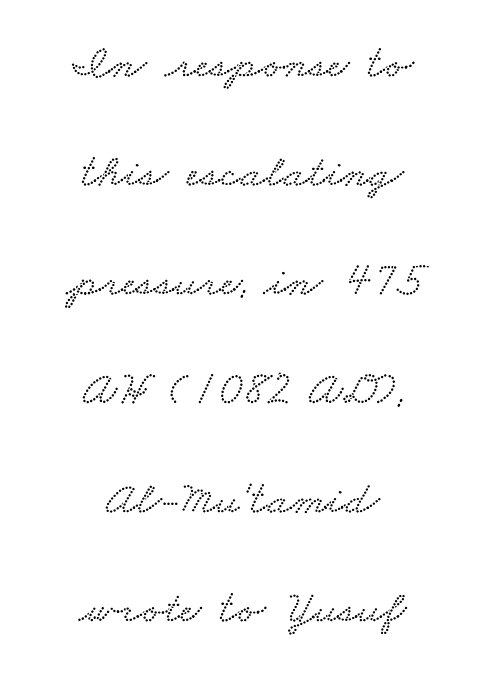
The image shows 47 px wide type; set centered, loose line spacing (2.32x), normal letter spacing, not underlined; low stroke contrast and a small x-height.
